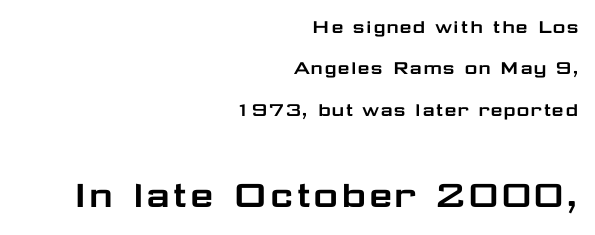
The image shows 43 px wide sans-serif type, upright; set right-aligned, line spacing 1.88x, normal letter spacing, not underlined; the second (bottom) block is 1.95x larger; low stroke contrast and a medium x-height.
